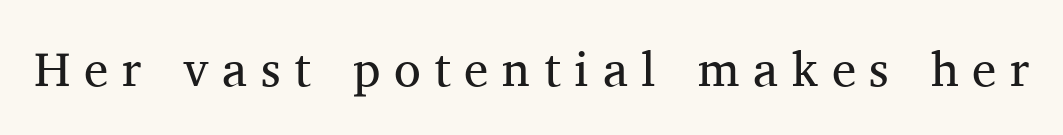
The image shows 49 px regular-weight serif type, upright; set unusually wide letter spacing (+0.28 em), not underlined; medium stroke contrast and a medium x-height.
